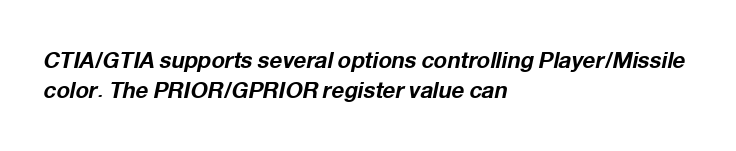
{"italic": "yes", "lean": "right", "slant_degrees": 12, "bold": "yes", "underline": "no", "align": "left", "line_spacing": "normal", "line_spacing_ratio": 1.35, "letter_spacing": "normal", "letter_spacing_em": 0.0, "glyph_px": 22}
